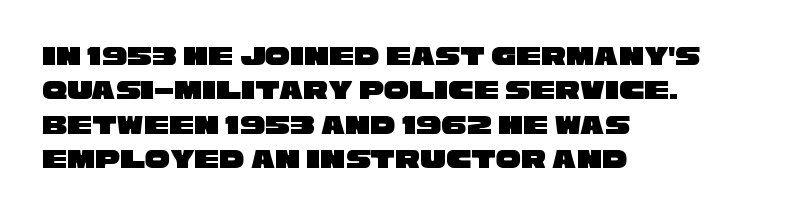
You could call the tracking neutral — neither tight nor loose. Only glyphs here, with clear space below each row. The letters carry no serifs — their stems end cleanly without finishing strokes. Is the block centered? No — it sits flush against the left margin. The face used here is proportionally spaced, like ordinary book or web type.
